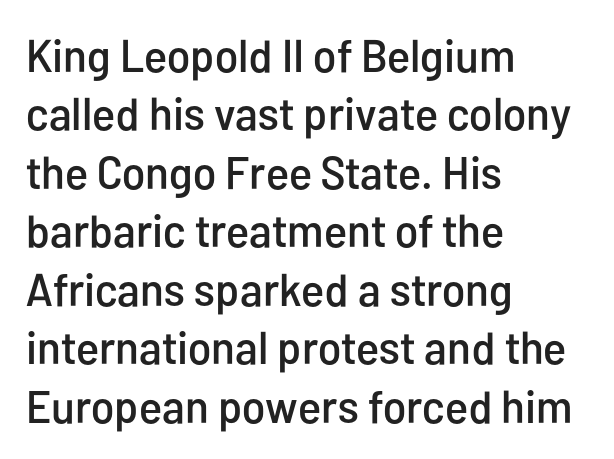
The image shows 46 px condensed sans-serif type, upright; set left-aligned, normal line spacing (1.27x), normal letter spacing, not underlined; low stroke contrast and a medium x-height.
